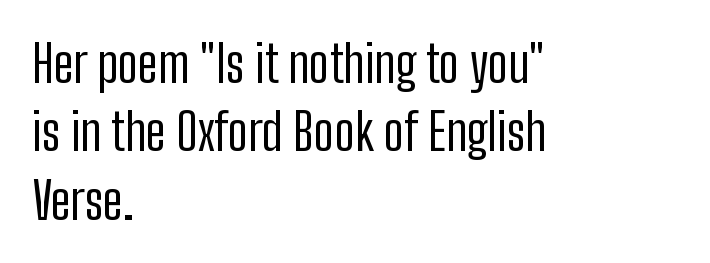
Line spacing here is normal. Caption: multi-line text, flush left, ragged right. The font is comparable to plain body text, perhaps lighter. Character widths vary here, with narrow letters taking less room than wide ones.
